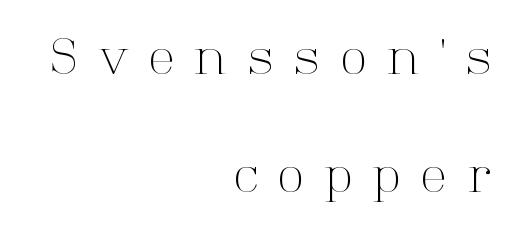
{"serif": "yes", "italic": "no", "bold": "no", "weight": "light", "width": "normal", "stroke_contrast": "high", "x_height": "medium", "monospaced": "no", "underline": "no", "align": "right", "line_spacing": "loose", "line_spacing_ratio": 2.45, "letter_spacing": "wide", "letter_spacing_em": 0.44, "glyph_px": 48}
